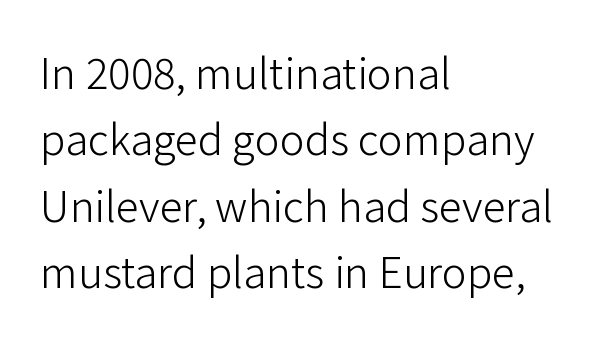
The image shows 42 px light sans-serif type, upright; set left-aligned, normal line spacing (1.58x), normal letter spacing, not underlined; low stroke contrast and a medium x-height.
